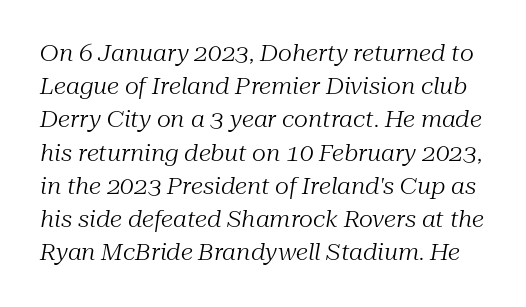
{"italic": "yes", "lean": "right", "slant_degrees": 10, "bold": "no", "underline": "no", "line_spacing": "normal", "line_spacing_ratio": 1.51, "letter_spacing": "normal", "letter_spacing_em": 0.0, "glyph_px": 22}
